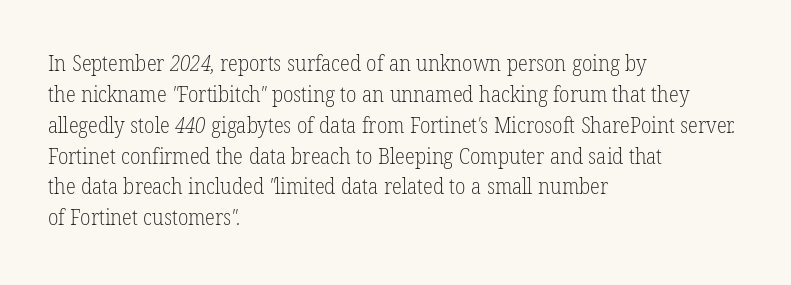
The face used here is rendered with its standard letterfit. The typesetter chose a ragged-right arrangement here. Quick note: interline space is typical. Letters rest on an invisible, unmarked baseline. The face looks like a standard text weight, possibly lighter.
